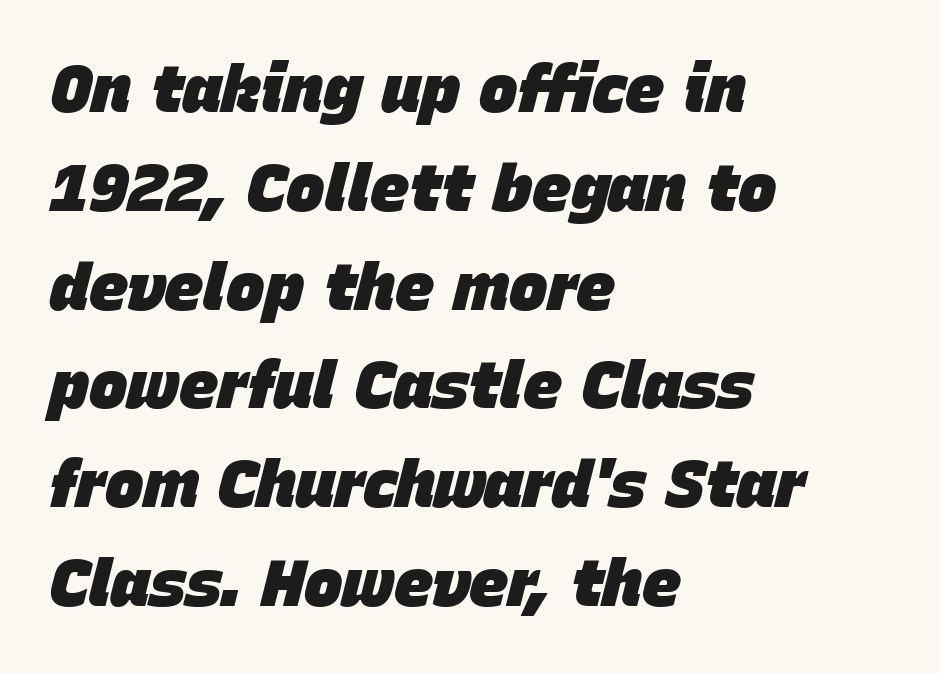
A typesetter would call this zero additional tracking. Alignment: flush left. The rendering uses natural spacing where letterforms have individual widths. Rows of type keep a routine distance in the vertical direction.
